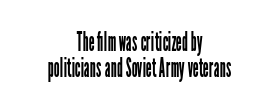
Q: Is the text bold? A: No.
Q: Is the text italic (slanted)? A: No, it is upright.
Q: Is the text underlined? A: No.
Q: How is the paragraph aligned? A: Centered.
Q: Is the spacing between letters normal or unusually wide? A: Normal.
Q: Is the spacing between lines tight, normal or loose? A: Tight.
